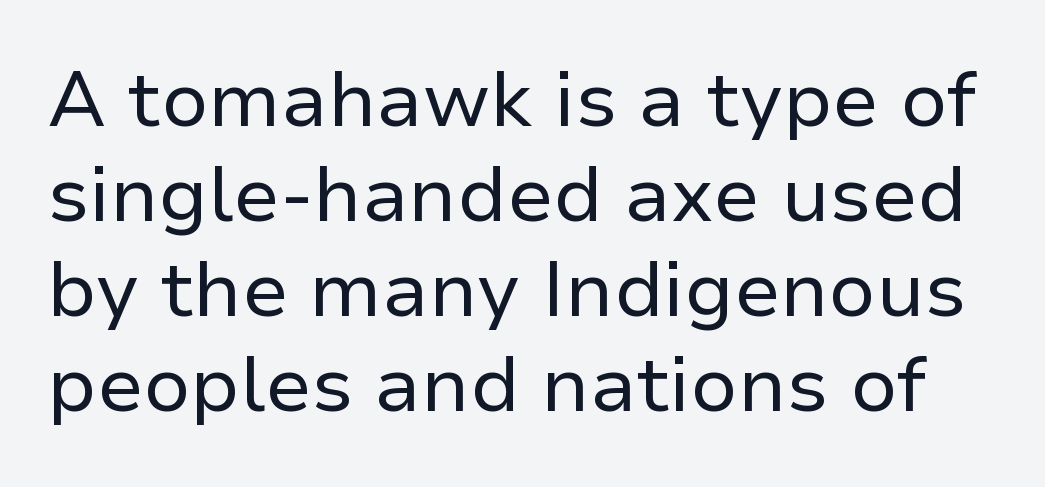
The image shows 78 px regular-weight sans-serif type, upright; set line spacing 1.22x, normal letter spacing, not underlined; low stroke contrast and a medium x-height.
